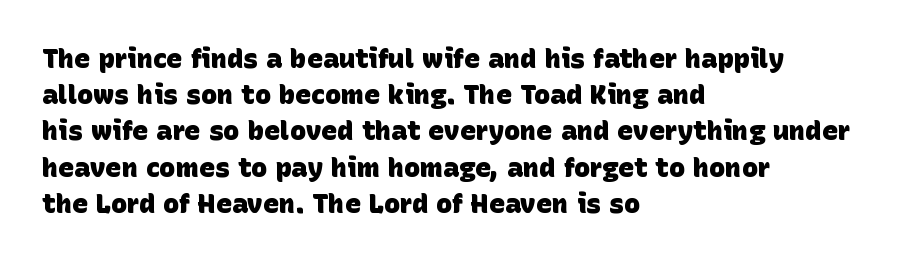
Q: Is the text bold? A: Yes.
Q: Is the text underlined? A: No.
Q: How is the paragraph aligned? A: Left-aligned.
Q: Is the spacing between letters normal or unusually wide? A: Normal.
Q: Is the spacing between lines tight, normal or loose? A: Normal.
